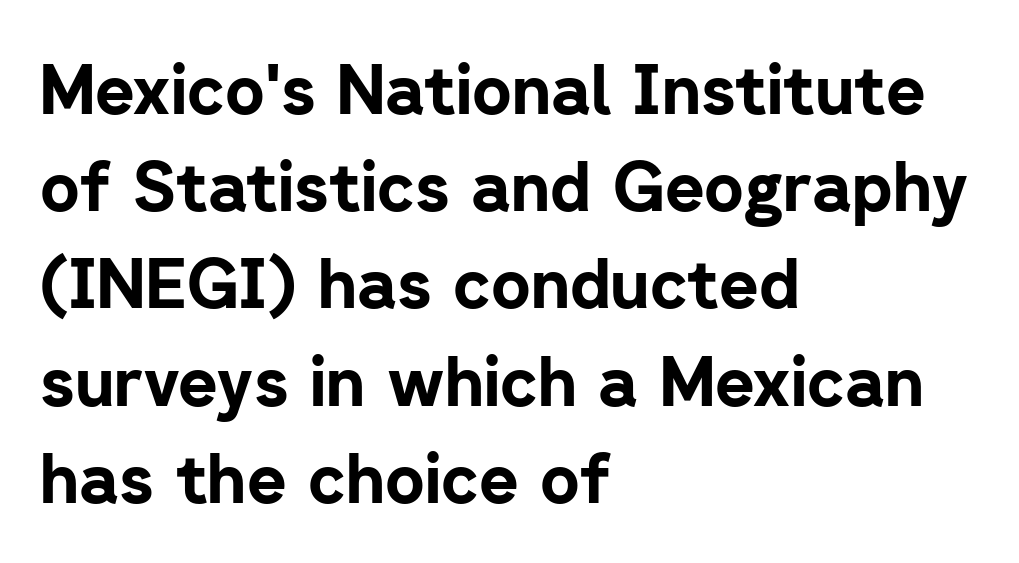
These lines were composed using upright roman letters. A classic flush-left, rag-right setting is used for this passage. Spacing between characters is what you'd get straight out of the box. Check where the strokes stop: nothing finishes them off — pure sans. The words here are not underlined.
